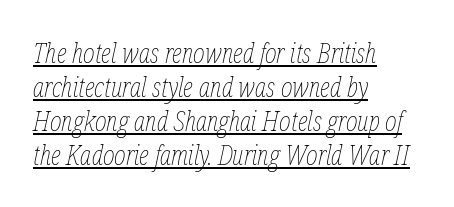
{"italic": "yes", "lean": "right", "slant_degrees": 12, "bold": "no", "weight": "thin", "width": "condensed", "stroke_contrast": "low", "x_height": "medium", "monospaced": "no", "underline": "yes", "align": "left", "line_spacing_ratio": 1.21, "letter_spacing": "normal", "letter_spacing_em": 0.0, "glyph_px": 28}
